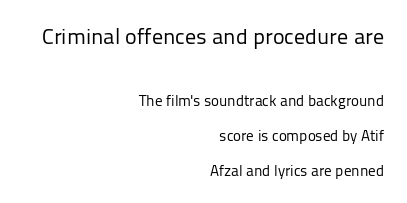
{"italic": "no", "bold": "no", "underline": "no", "align": "right", "line_spacing": "loose", "line_spacing_ratio": 2.31, "letter_spacing": "normal", "letter_spacing_em": 0.0, "larger_block": "first", "size_ratio": 1.47, "glyph_px": 22}
